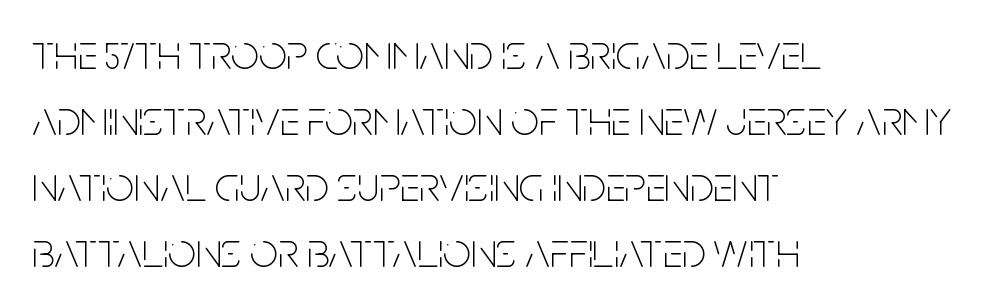
{"serif": "no", "italic": "no", "bold": "no", "weight": "thin", "width": "condensed", "stroke_contrast": "low", "x_height": "large", "monospaced": "no", "underline": "no", "align": "left", "line_spacing": "normal", "line_spacing_ratio": 1.35, "letter_spacing": "normal", "letter_spacing_em": 0.0, "glyph_px": 49}
